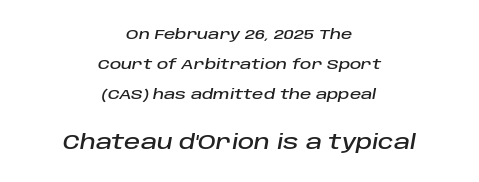
{"italic": "yes", "lean": "right", "slant_degrees": 10, "underline": "no", "align": "center", "line_spacing": "loose", "line_spacing_ratio": 2.15, "letter_spacing": "normal", "letter_spacing_em": 0.0, "larger_block": "second", "size_ratio": 1.43, "glyph_px": 20}
